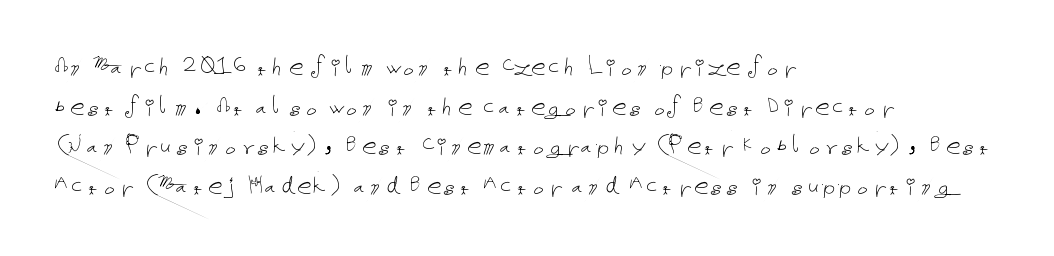
{"italic": "no", "bold": "no", "weight": "thin", "width": "normal", "stroke_contrast": "low", "x_height": "medium", "underline": "no", "align": "left", "line_spacing": "normal", "line_spacing_ratio": 1.37, "letter_spacing": "normal", "letter_spacing_em": 0.0, "glyph_px": 29}
